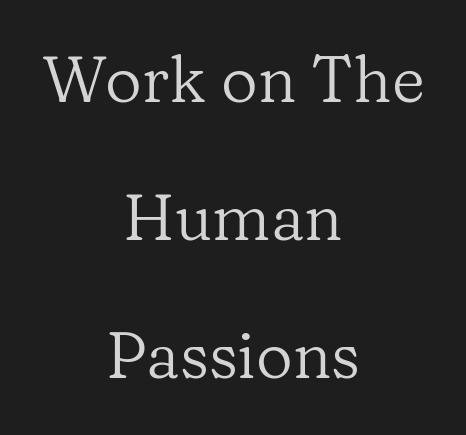
{"serif": "yes", "italic": "no", "bold": "no", "weight": "regular", "width": "normal", "stroke_contrast": "low", "x_height": "medium", "monospaced": "no", "underline": "no", "align": "center", "line_spacing": "loose", "line_spacing_ratio": 2.16, "letter_spacing": "normal", "letter_spacing_em": 0.0, "glyph_px": 64}
